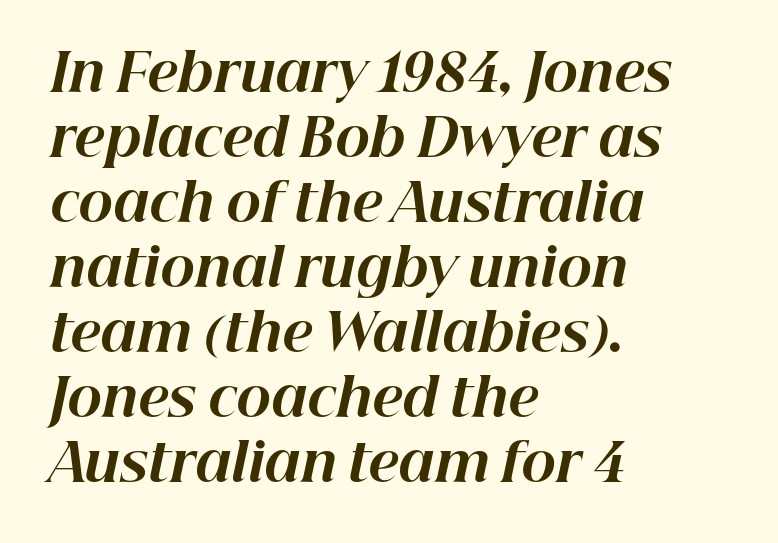
Q: Is the text bold? A: Yes.
Q: Is the text italic (slanted)? A: Yes, it leans right by about 12 degrees.
Q: Is the text underlined? A: No.
Q: How is the paragraph aligned? A: Left-aligned.
Q: Is the spacing between letters normal or unusually wide? A: Normal.
Q: Is the spacing between lines tight, normal or loose? A: Normal.
Q: Width (condensed, normal, or wide)? A: Normal.
Q: Stroke contrast? A: High.
Q: x-height? A: Medium.
Q: Monospaced? A: No.
